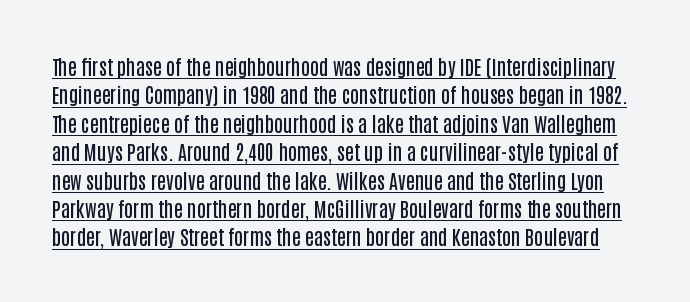
The image shows 20 px text type, upright; set normal line spacing (1.42x), normal letter spacing, underlined.
